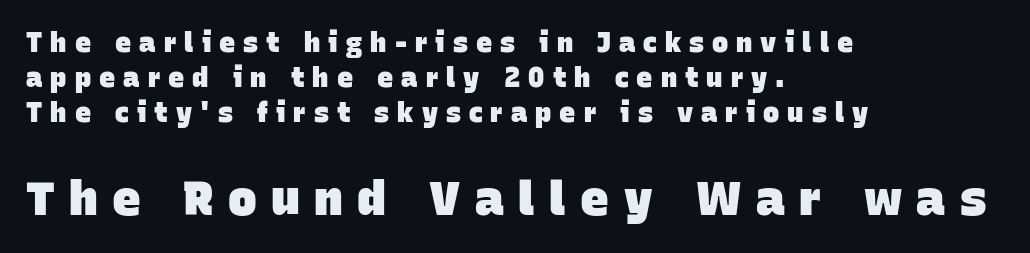
Q: Is the text bold? A: Yes.
Q: Is the typeface a serif or a sans-serif typeface? A: Sans-serif.
Q: Is the text underlined? A: No.
Q: How is the paragraph aligned? A: Left-aligned.
Q: Is the spacing between letters normal or unusually wide? A: Unusually wide.
Q: Is the spacing between lines tight, normal or loose? A: Normal.
Q: Which block of text is set in a larger size, the first (top) or the second (bottom)? A: The second (bottom) one.
Q: Width (condensed, normal, or wide)? A: Normal.
Q: Stroke contrast? A: Low.
Q: x-height? A: Large.
Q: Monospaced? A: No.
